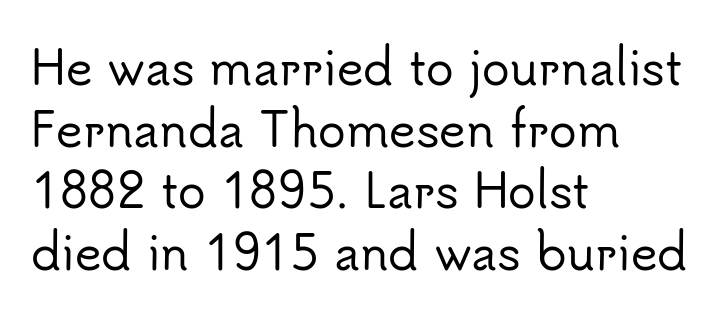
Q: Is the text italic (slanted)? A: No, it is upright.
Q: Is the typeface a serif or a sans-serif typeface? A: Sans-serif.
Q: Is the text underlined? A: No.
Q: How is the paragraph aligned? A: Left-aligned.
Q: Is the spacing between letters normal or unusually wide? A: Normal.
Q: Is the spacing between lines tight, normal or loose? A: Normal.
Q: Width (condensed, normal, or wide)? A: Normal.
Q: Stroke contrast? A: Low.
Q: x-height? A: Small.
Q: Monospaced? A: No.
